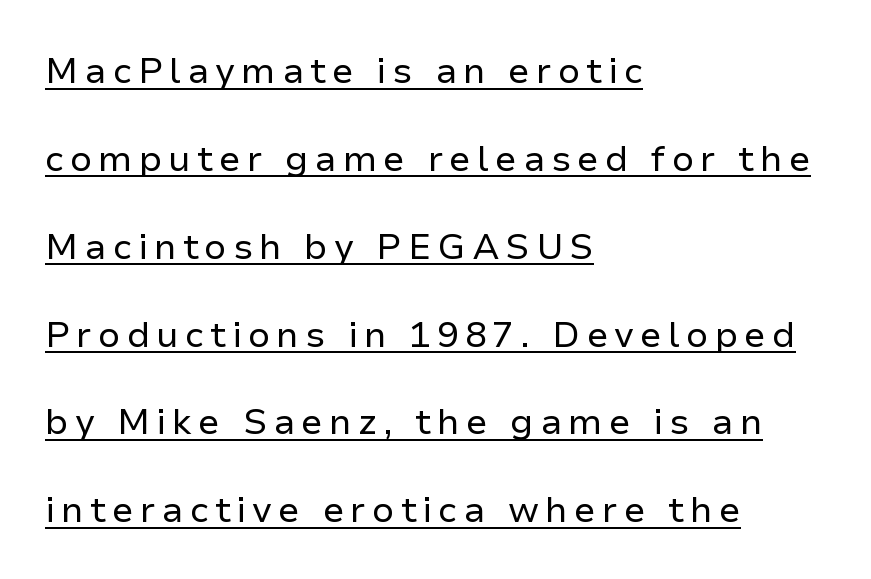
Q: Is the text bold? A: No.
Q: Is the text italic (slanted)? A: No, it is upright.
Q: Is the typeface a serif or a sans-serif typeface? A: Sans-serif.
Q: Is the text underlined? A: Yes.
Q: How is the paragraph aligned? A: Left-aligned.
Q: Is the spacing between lines tight, normal or loose? A: Loose.
Q: Width (condensed, normal, or wide)? A: Normal.
Q: Stroke contrast? A: Low.
Q: x-height? A: Medium.
Q: Monospaced? A: No.
